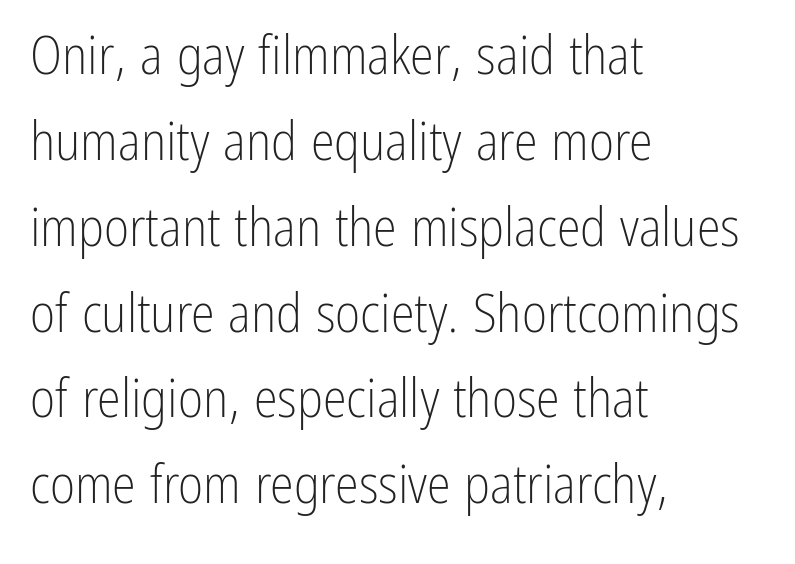
Q: Is the text bold? A: No.
Q: Is the text italic (slanted)? A: No, it is upright.
Q: Is the typeface a serif or a sans-serif typeface? A: Sans-serif.
Q: Is the text underlined? A: No.
Q: How is the paragraph aligned? A: Left-aligned.
Q: Is the spacing between letters normal or unusually wide? A: Normal.
Q: Is the spacing between lines tight, normal or loose? A: Normal.
Q: Width (condensed, normal, or wide)? A: Condensed.
Q: Stroke contrast? A: Low.
Q: x-height? A: Medium.
Q: Monospaced? A: No.
